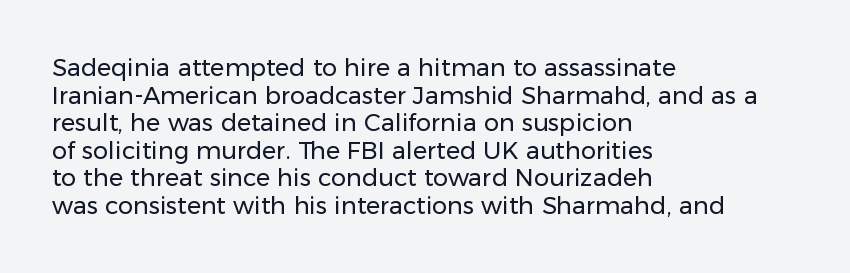
Think standard paragraph weight, or any step lighter than that. The lines are quadded left. Regarding leading, the lines here are crowded together. The glyphs are unaccompanied by any horizontal stroke below them.
